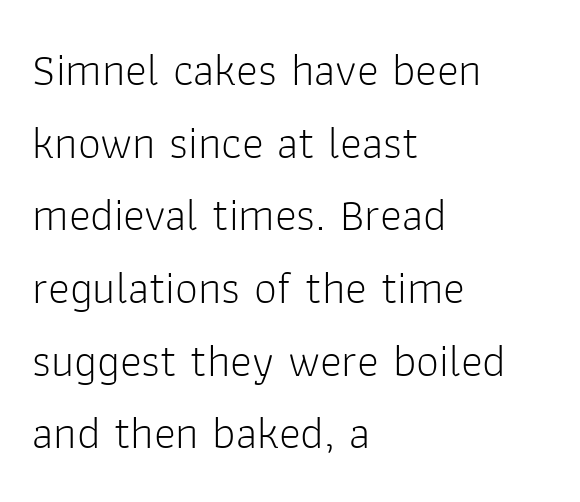
Regular leading. Left-aligned paragraph, ragged on the right. Between one letter and the next there's only the usual sliver of space. This is roman type, the default non-slanted kind.
